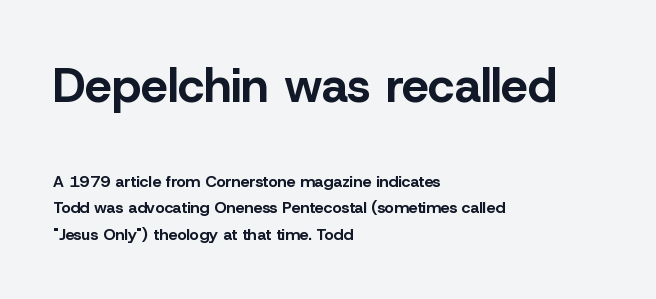
The image shows 48 px bold sans-serif type, upright; set left-aligned, normal line spacing (1.64x), normal letter spacing, not underlined; the first (top) block is 3.0x larger; low stroke contrast and a medium x-height.
